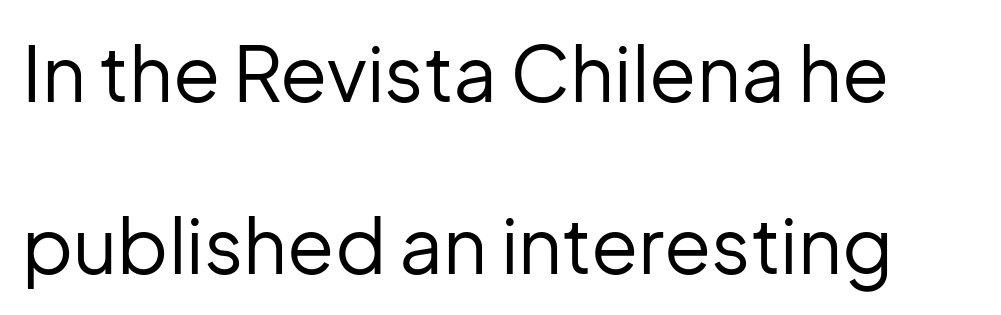
{"serif": "no", "italic": "no", "bold": "no", "weight": "regular", "width": "normal", "stroke_contrast": "low", "x_height": "medium", "monospaced": "no", "underline": "no", "line_spacing": "loose", "line_spacing_ratio": 2.24, "letter_spacing": "normal", "letter_spacing_em": 0.0, "glyph_px": 77}
